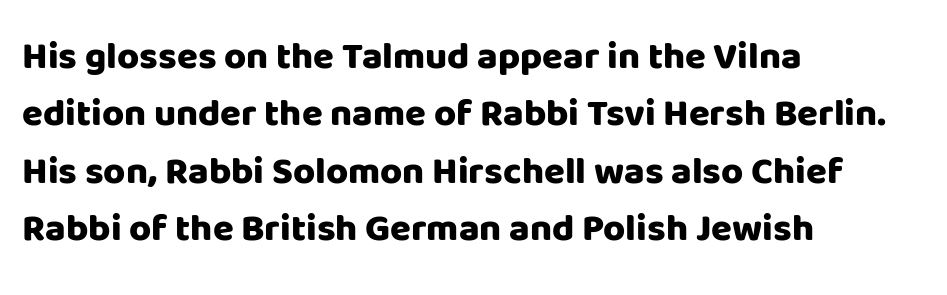
The image shows 38 px heavy sans-serif type, upright; set left-aligned, normal line spacing (1.51x), normal letter spacing, not underlined; low stroke contrast and a large x-height.
